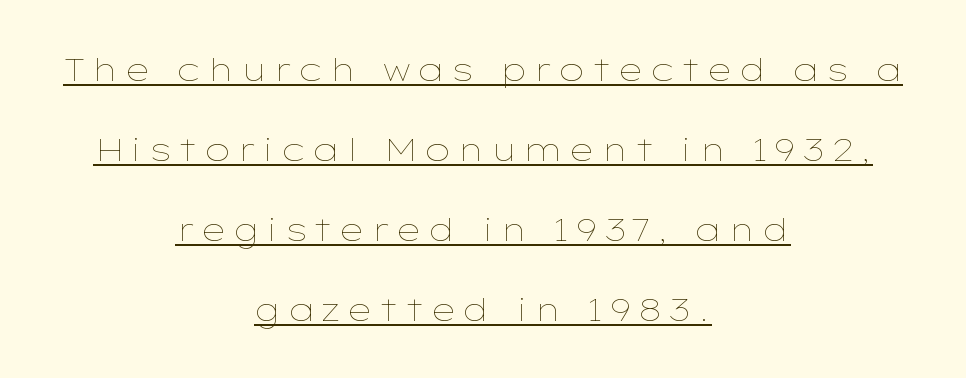
Character widths vary here, with narrow letters taking less room than wide ones. Stem width sits at or under what a default text font uses. Casual observation: everything's sitting right in the middle. Does the leading feel generous? Absolutely, it's lavish. The rendered words wear a rule along their underside.
